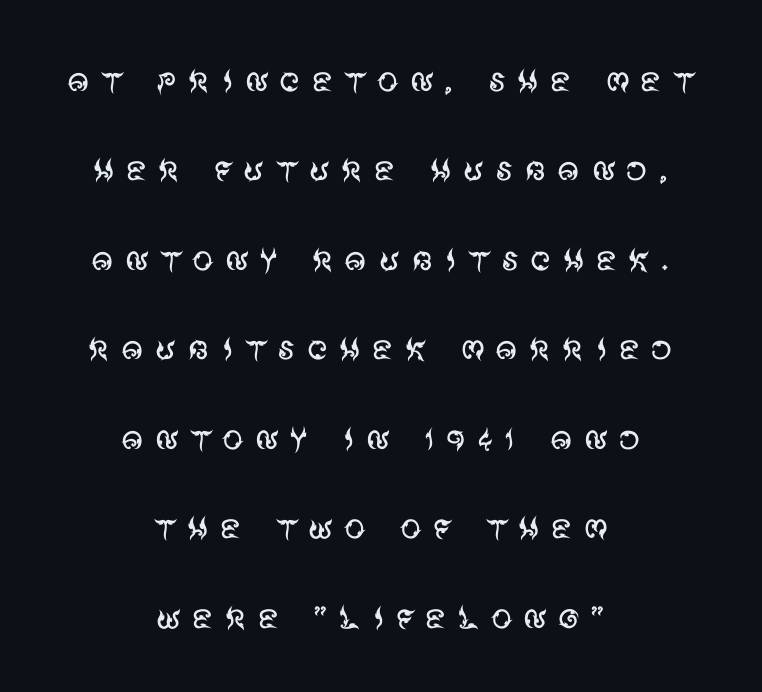
Q: Is the text bold? A: No.
Q: Is the text italic (slanted)? A: No, it is upright.
Q: Is the typeface a serif or a sans-serif typeface? A: Sans-serif.
Q: Is the text underlined? A: No.
Q: How is the paragraph aligned? A: Centered.
Q: Is the spacing between letters normal or unusually wide? A: Unusually wide.
Q: Is the spacing between lines tight, normal or loose? A: Loose.
Q: Width (condensed, normal, or wide)? A: Normal.
Q: Stroke contrast? A: Medium.
Q: x-height? A: Large.
Q: Monospaced? A: No.
